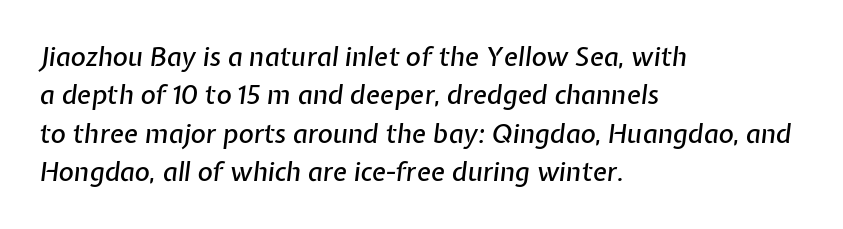
The image shows 26 px text type, italic (leaning right); set left-aligned, normal line spacing (1.48x), normal letter spacing, not underlined.
